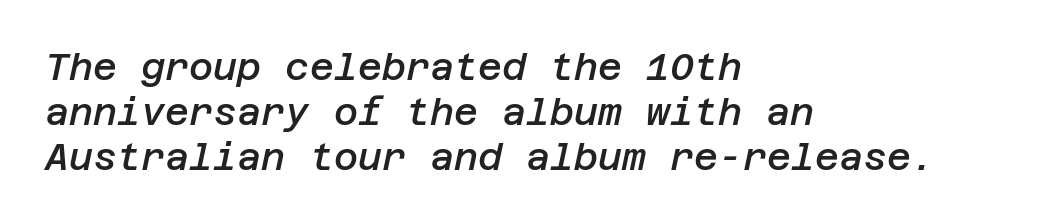
Notice how the passage keeps a crisp vertical edge on the left only. The glyphs have the mass of a demibold cut, below bold. Students, note that the glyphs here touch the page at normal intervals. Tall strokes in this sample are angled rather than plumb. Glance below the letters and you will spot only blank space.
